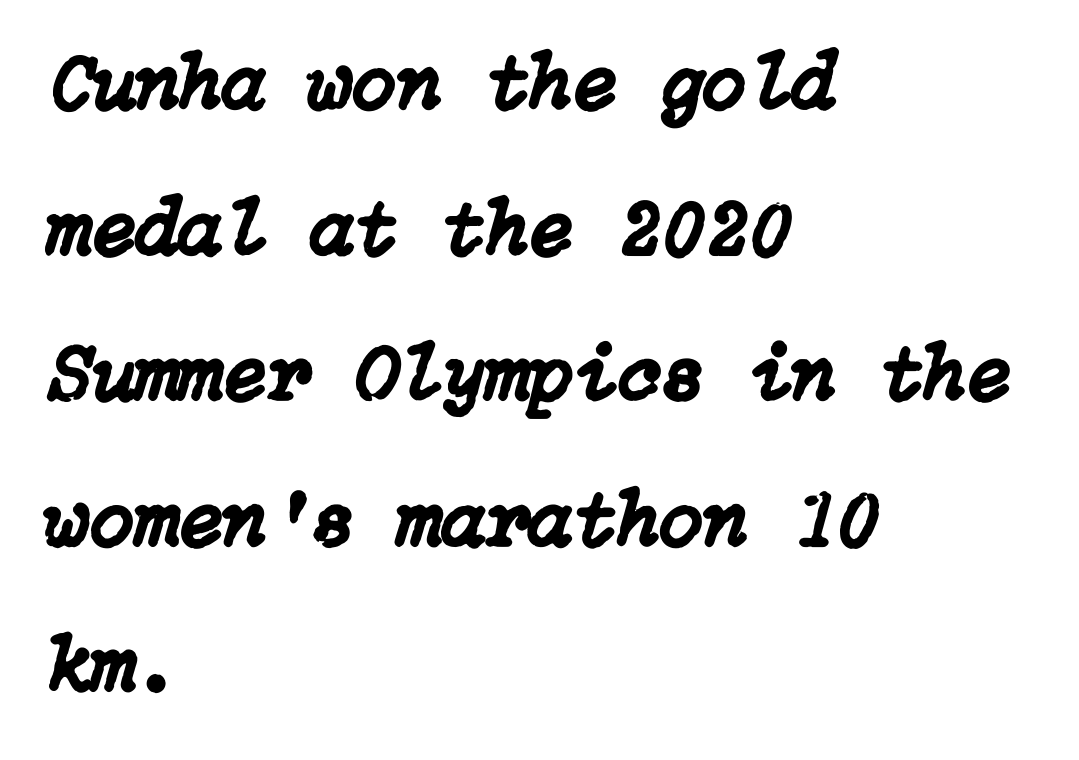
{"italic": "yes", "lean": "right", "slant_degrees": 15, "width": "normal", "stroke_contrast": "low", "x_height": "medium", "underline": "no", "align": "left", "line_spacing_ratio": 1.82, "letter_spacing": "normal", "letter_spacing_em": 0.0, "glyph_px": 80}
